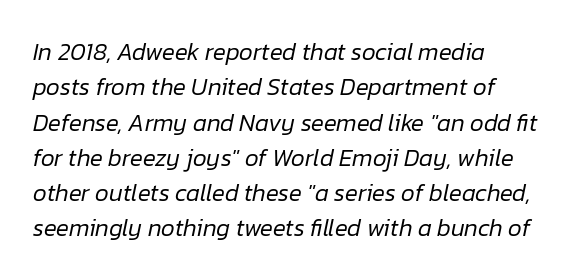
Has an underline been added? It has not. Line starts are locked; line ends wander. Spacing between characters is what you'd get straight out of the box. Observe the lean: these are italic letterforms. A quiet, ordinary-to-light weight characterises the typeface. Quick note: interline space is typical.
